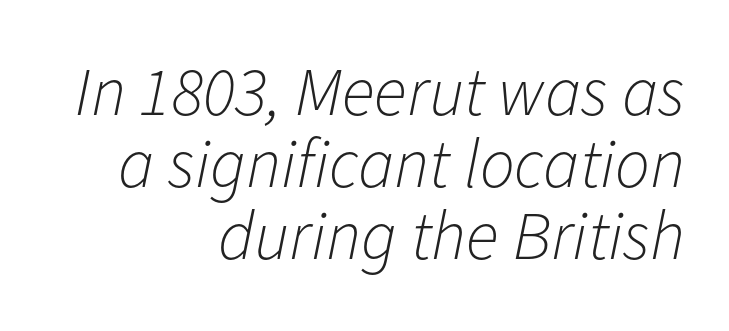
{"italic": "yes", "lean": "right", "slant_degrees": 11, "bold": "no", "weight": "light", "width": "normal", "stroke_contrast": "low", "x_height": "medium", "monospaced": "no", "underline": "no", "align": "right", "line_spacing": "tight", "line_spacing_ratio": 1.04, "letter_spacing": "normal", "letter_spacing_em": 0.0, "glyph_px": 69}
